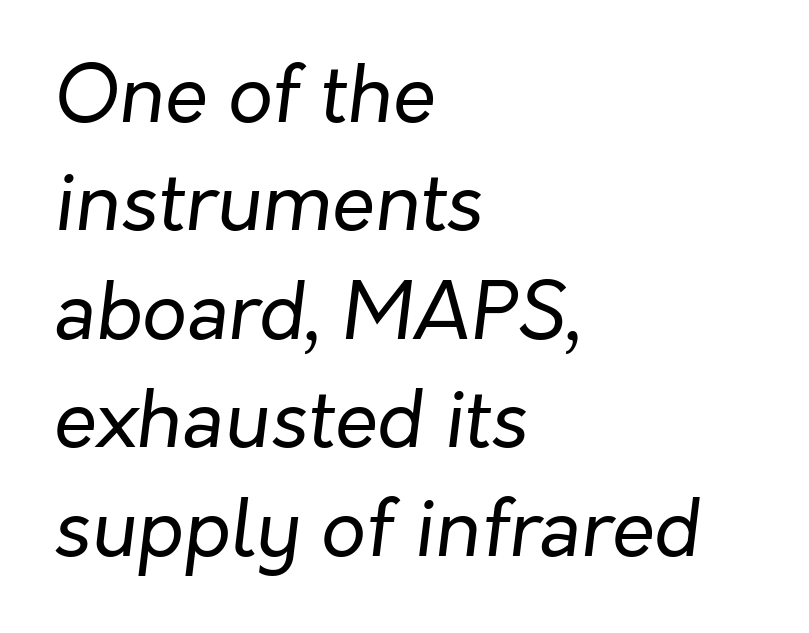
Q: Is the text bold? A: No.
Q: Is the text italic (slanted)? A: Yes, it leans right by about 7 degrees.
Q: Is the text underlined? A: No.
Q: How is the paragraph aligned? A: Left-aligned.
Q: Is the spacing between letters normal or unusually wide? A: Normal.
Q: Is the spacing between lines tight, normal or loose? A: Normal.
Q: Width (condensed, normal, or wide)? A: Normal.
Q: Stroke contrast? A: Low.
Q: x-height? A: Medium.
Q: Monospaced? A: No.
